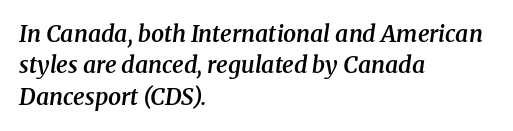
Q: Is the text bold? A: Semi-bold.
Q: Is the text italic (slanted)? A: Yes, it leans right by about 8 degrees.
Q: Is the text underlined? A: No.
Q: How is the paragraph aligned? A: Left-aligned.
Q: Is the spacing between letters normal or unusually wide? A: Normal.
Q: Is the spacing between lines tight, normal or loose? A: Normal.
